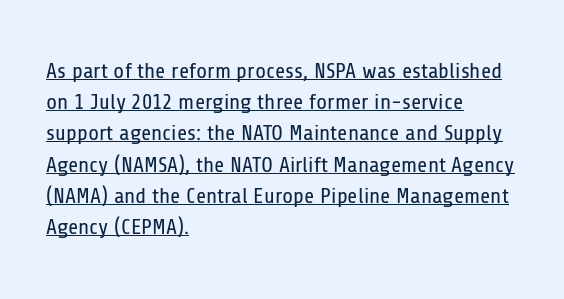
Q: Is the text bold? A: No.
Q: Is the text italic (slanted)? A: No, it is upright.
Q: Is the text underlined? A: Yes.
Q: How is the paragraph aligned? A: Left-aligned.
Q: Is the spacing between letters normal or unusually wide? A: Normal.
Q: Is the spacing between lines tight, normal or loose? A: Normal.
